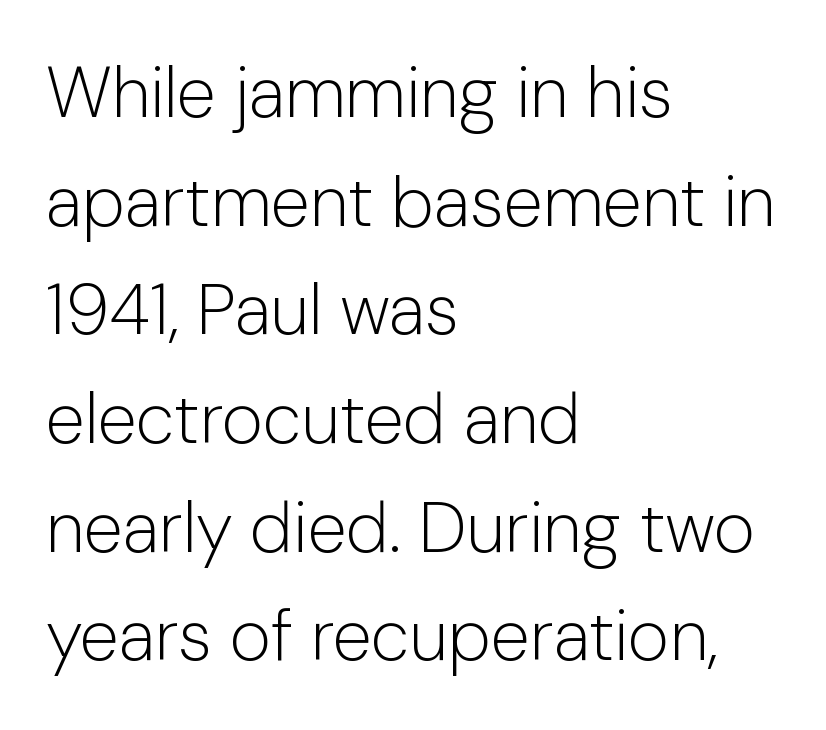
The image shows 71 px light sans-serif type, upright; set left-aligned, normal line spacing (1.53x), normal letter spacing, not underlined; low stroke contrast and a medium x-height.
